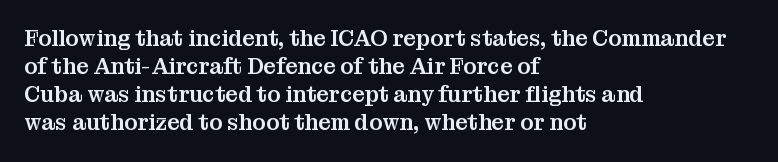
The image shows 22 px text type, upright; set left-aligned, normal line spacing (1.28x), normal letter spacing, not underlined.
